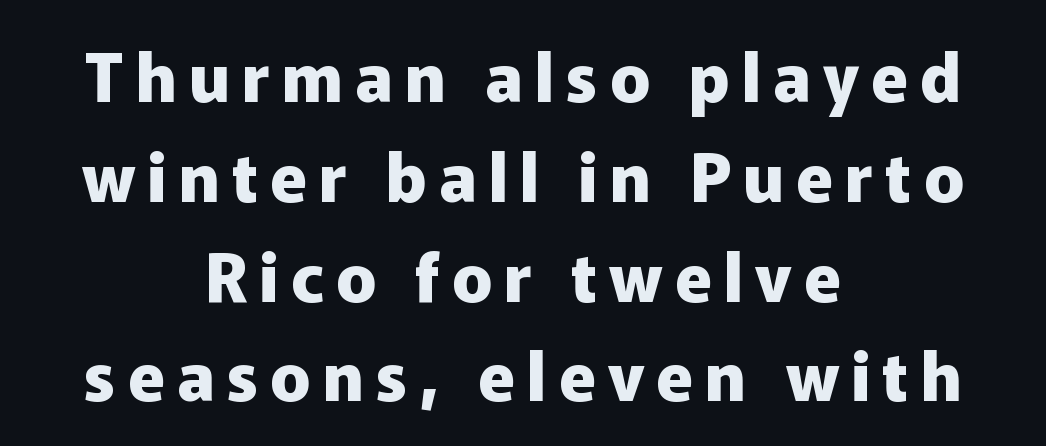
Which margin do the lines hug? Neither — every line sits in the middle. Do the characters align in a grid? No, the font is proportional. Vertically, the passage feels balanced, rows spaced as you'd expect. Serif or sans? Sans — the stroke terminals are bare.
